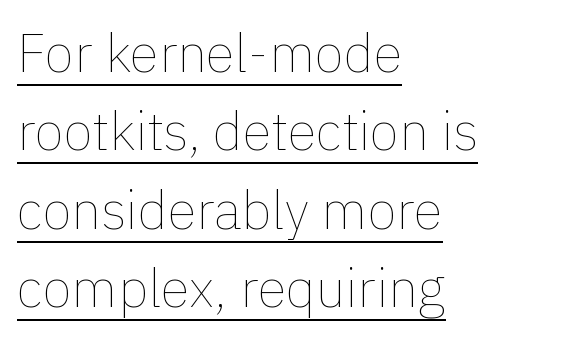
The image shows 53 px thin type, upright; set left-aligned, normal line spacing (1.48x), normal letter spacing, underlined; a medium x-height.
